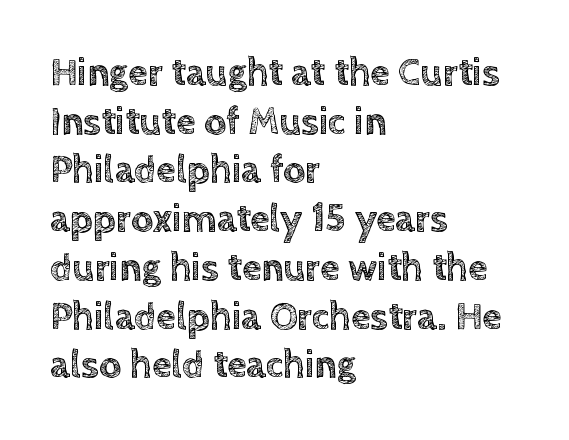
Q: Is the text italic (slanted)? A: No, it is upright.
Q: Is the text underlined? A: No.
Q: How is the paragraph aligned? A: Left-aligned.
Q: Is the spacing between letters normal or unusually wide? A: Normal.
Q: Is the spacing between lines tight, normal or loose? A: Normal.
Q: Width (condensed, normal, or wide)? A: Normal.
Q: x-height? A: Large.
Q: Monospaced? A: No.
